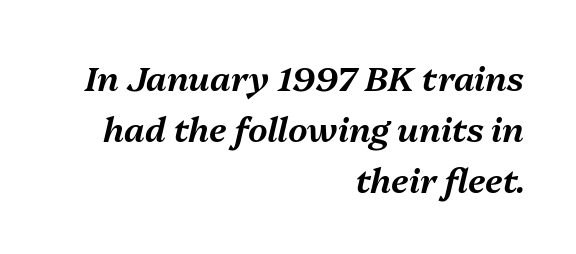
Vertically, the passage feels balanced, rows spaced as you'd expect. Each letter keeps its own natural width here, so spacing adapts to shape. Rule under the text: the space is simply empty. In terms of letterspacing, this is plain default setting.
